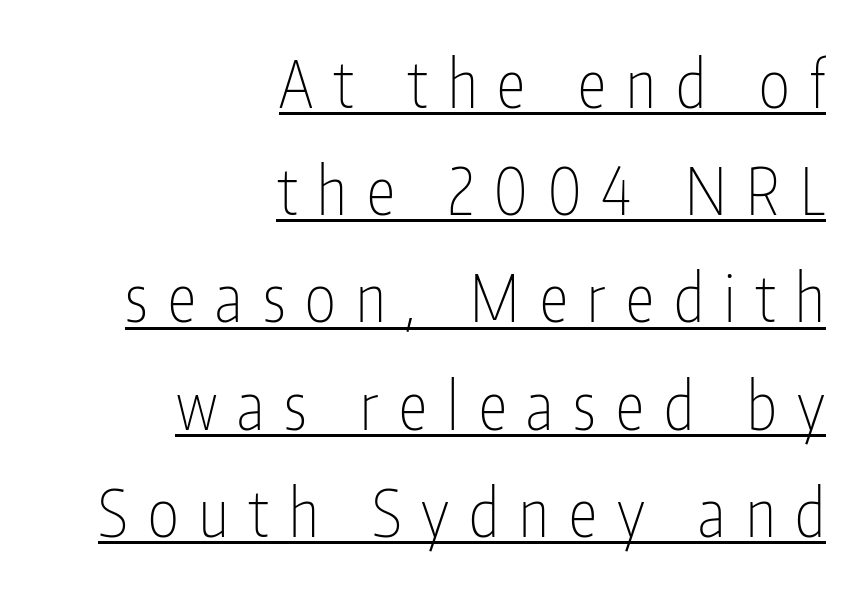
The glyphs in this specimen are sans serif. The letters are spread apart with noticeably loose tracking. Posture: upright roman. Do the characters align in a grid? No, the font is proportional.
